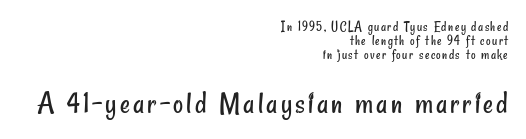
To sum up the face: it is a sans, with no serifs. The block sitting lower on the canvas is the one with enlarged characters. The rendering uses natural spacing where letterforms have individual widths. Leading: reduced. Is the stroke heavy? The answer is a plain regular-or-lighter.
